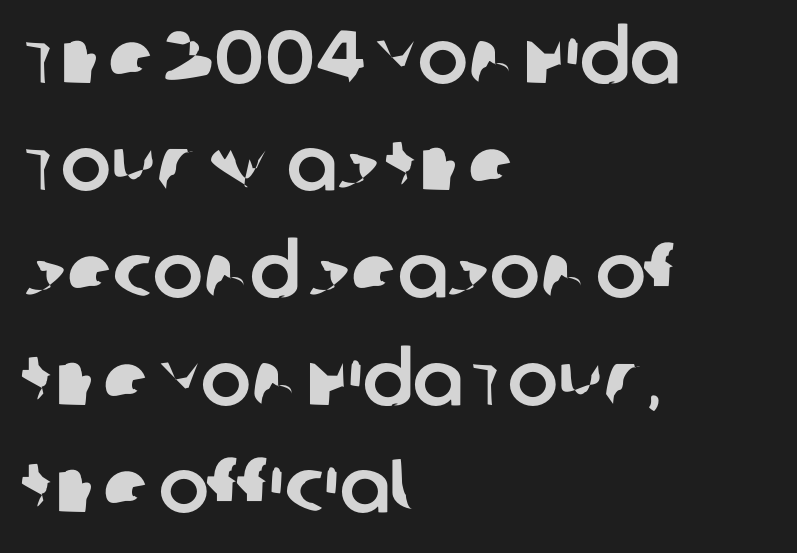
{"serif": "no", "width": "normal", "stroke_contrast": "low", "x_height": "large", "monospaced": "no", "underline": "no", "align": "left", "line_spacing": "normal", "line_spacing_ratio": 1.43, "letter_spacing": "normal", "letter_spacing_em": 0.0, "glyph_px": 75}
